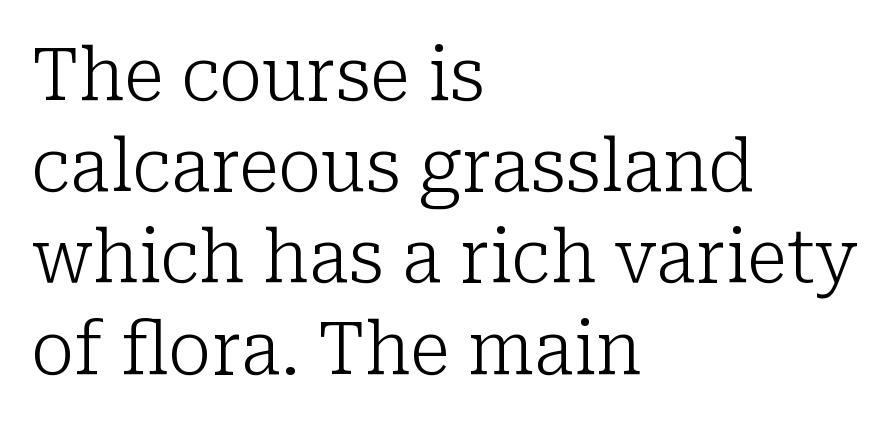
This rendering leaves character spacing at its baseline value. Vertically, the passage feels balanced, rows spaced as you'd expect. The space directly below the letters is spotless. The letters look calm and open, with moderate or lighter stems. The font's upright variant was chosen for this text. Unlike a clean sans, this face finishes its strokes with serifs.
